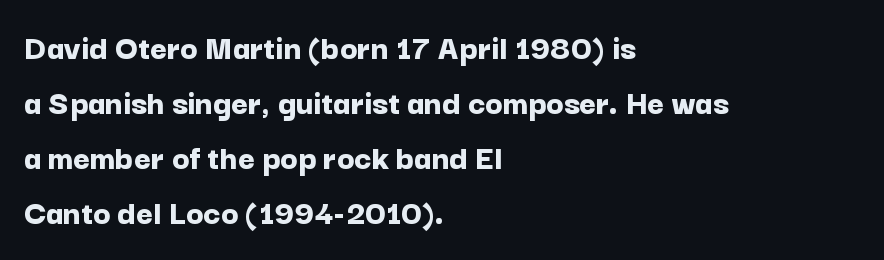
The image shows 36 px bold sans-serif type, upright; set left-aligned, normal line spacing (1.53x), normal letter spacing, not underlined; low stroke contrast and a medium x-height.
